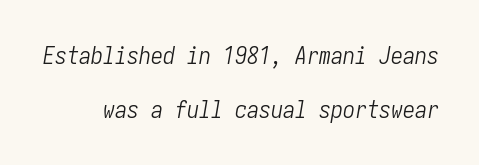
The type is set solid horizontally, with unmodified tracking. Each stroke keeps to a modest, everyday thickness or less. This block would shrink considerably if given ordinary leading; it's expanded now. The face used here has a pronounced slope to its letters. The passage shown is not underscored anywhere.
